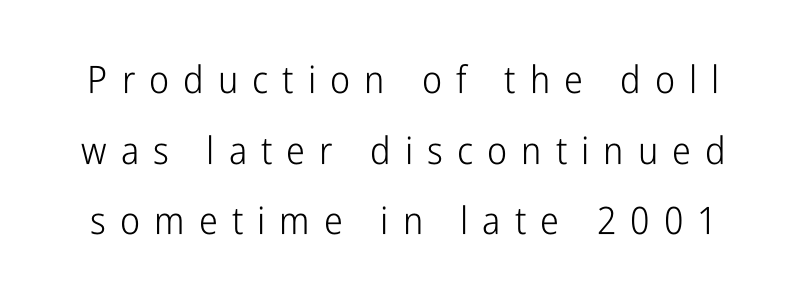
Does the type have serifs? No, each stem ends abruptly. Glance below the letters and you will spot only blank space. Notice how the stems are strictly vertical — no italics here. Weight: regular or lighter.
